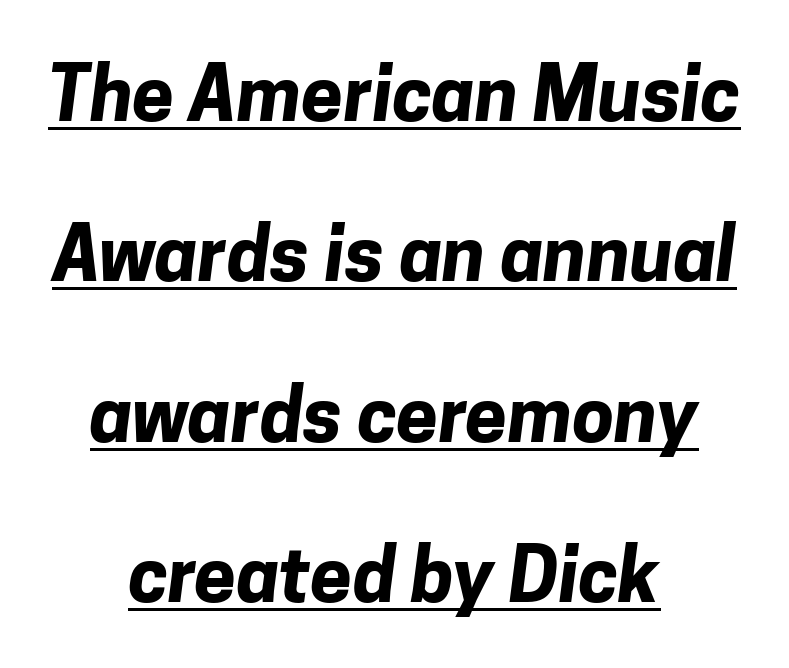
{"serif": "no", "bold": "yes", "weight": "bold", "width": "normal", "stroke_contrast": "low", "x_height": "medium", "monospaced": "no", "underline": "yes", "align": "center", "line_spacing": "loose", "line_spacing_ratio": 2.14, "letter_spacing": "normal", "letter_spacing_em": 0.0, "glyph_px": 75}
